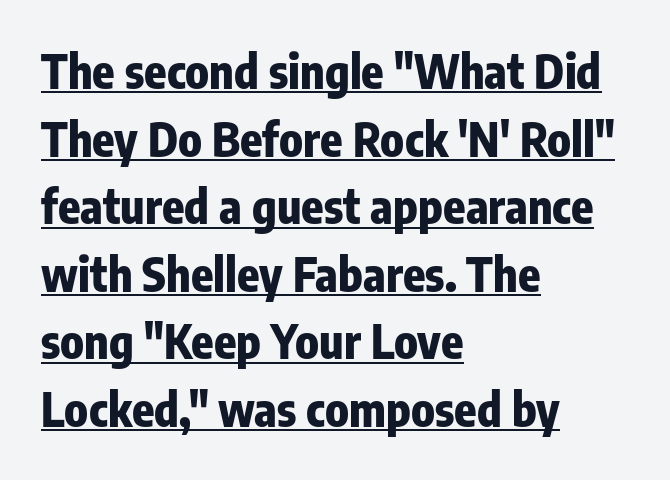
Q: Is the text bold? A: Yes.
Q: Is the text italic (slanted)? A: No, it is upright.
Q: Is the typeface a serif or a sans-serif typeface? A: Sans-serif.
Q: Is the text underlined? A: Yes.
Q: How is the paragraph aligned? A: Left-aligned.
Q: Is the spacing between letters normal or unusually wide? A: Normal.
Q: Is the spacing between lines tight, normal or loose? A: Normal.
Q: Width (condensed, normal, or wide)? A: Condensed.
Q: Stroke contrast? A: Low.
Q: x-height? A: Medium.
Q: Monospaced? A: No.
